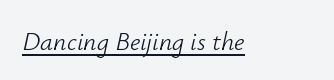
Q: Is the text bold? A: No.
Q: Is the text italic (slanted)? A: Yes, it leans right by about 12 degrees.
Q: Is the text underlined? A: Yes.
Q: Is the spacing between letters normal or unusually wide? A: Normal.
